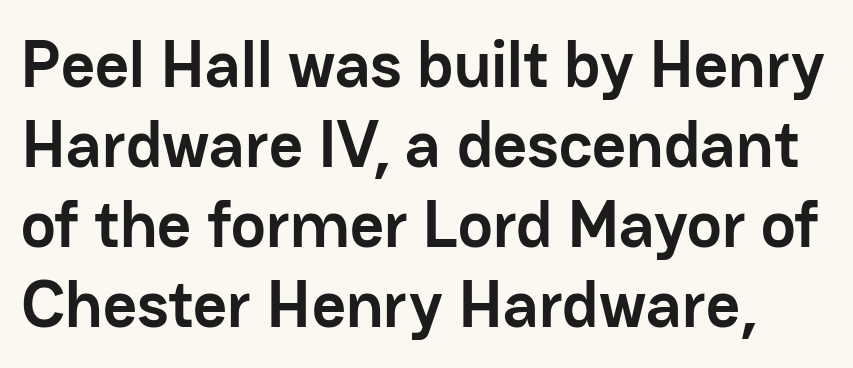
{"serif": "no", "italic": "no", "bold": "yes", "weight": "semibold", "width": "normal", "stroke_contrast": "low", "x_height": "medium", "monospaced": "no", "underline": "no", "line_spacing_ratio": 1.21, "letter_spacing": "normal", "letter_spacing_em": 0.0, "glyph_px": 66}
